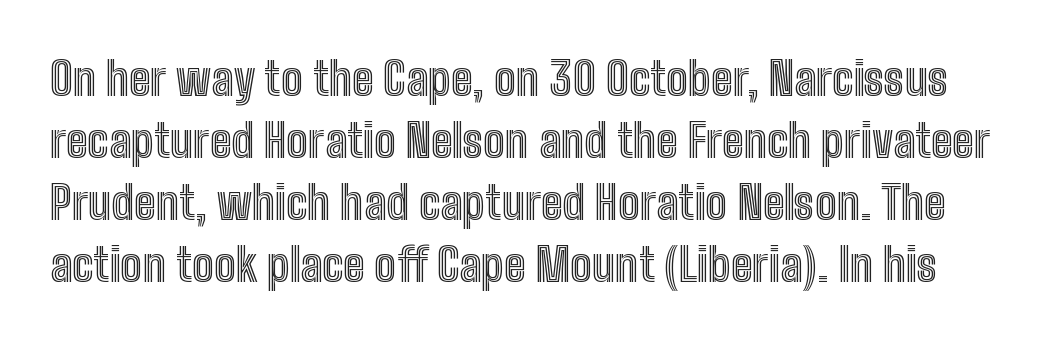
Letter spacing: default. Just letters on the line, the space beneath them empty. The rows are spaced the way most documents space them. Tall strokes in this sample are plumb rather than angled.
